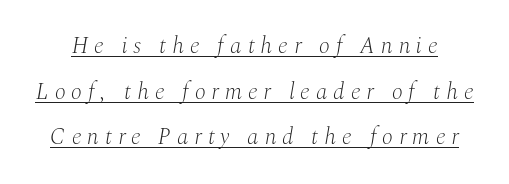
{"italic": "yes", "lean": "right", "slant_degrees": 10, "bold": "no", "underline": "yes", "line_spacing": "loose", "line_spacing_ratio": 1.98, "letter_spacing": "wide", "letter_spacing_em": 0.26, "glyph_px": 23}
